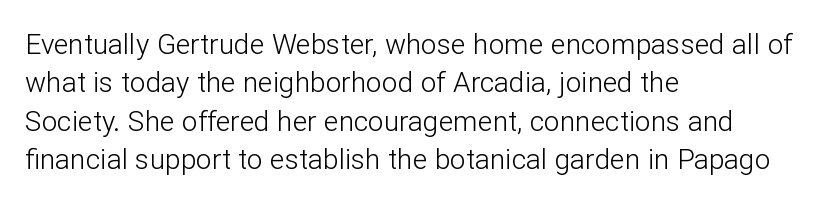
{"serif": "no", "italic": "no", "bold": "no", "weight": "light", "width": "normal", "stroke_contrast": "low", "x_height": "medium", "monospaced": "no", "underline": "no", "align": "left", "line_spacing": "normal", "line_spacing_ratio": 1.37, "letter_spacing": "normal", "letter_spacing_em": 0.0, "glyph_px": 28}
